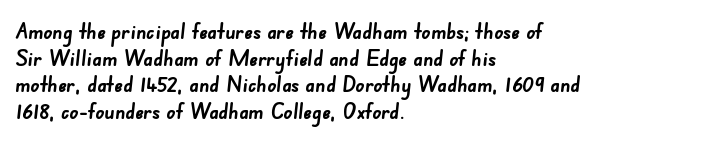
{"bold": "yes", "underline": "no", "align": "left", "line_spacing_ratio": 1.21, "letter_spacing": "normal", "letter_spacing_em": 0.0, "glyph_px": 22}
